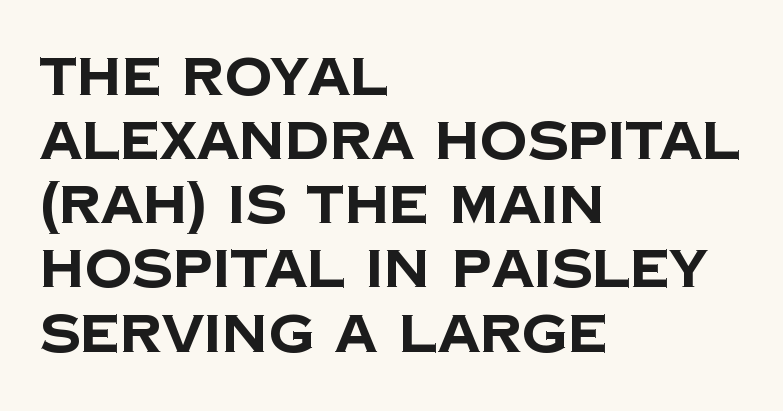
The image shows 53 px bold sans-serif type; set left-aligned, line spacing 1.21x, normal letter spacing, not underlined; low stroke contrast and a large x-height.
